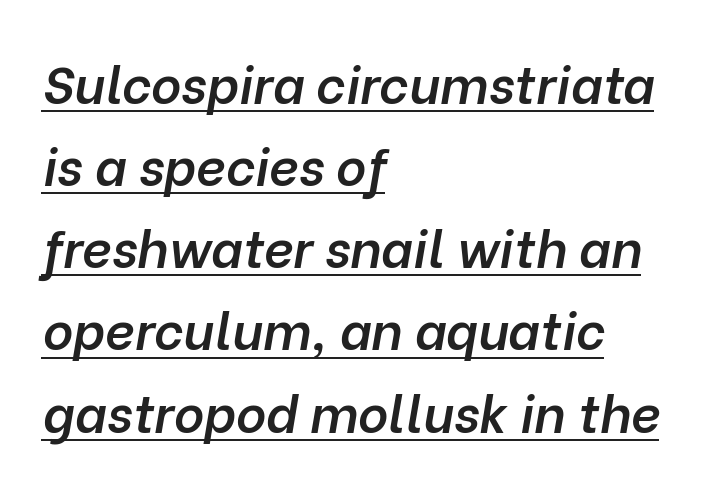
The passage shown is semibold, sitting just below true bold. The rendering keeps characters at their native spacing. The sample's only ornament is a line tracing under the words. Proportional: the letters do not fall into vertical columns. Every row of glyphs begins at an identical x-position on the left. When letters slant like this, we call the style italic.
